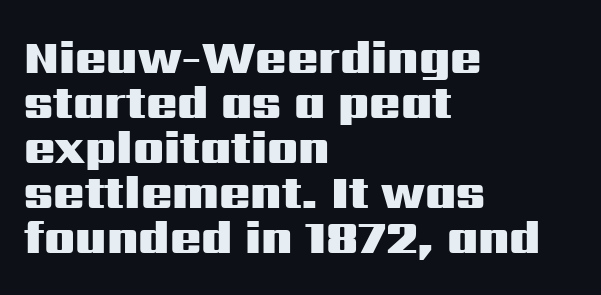
The image shows 46 px heavy, wide sans-serif type, upright; set left-aligned, tight line spacing (0.98x), normal letter spacing, not underlined; medium stroke contrast and a medium x-height.
